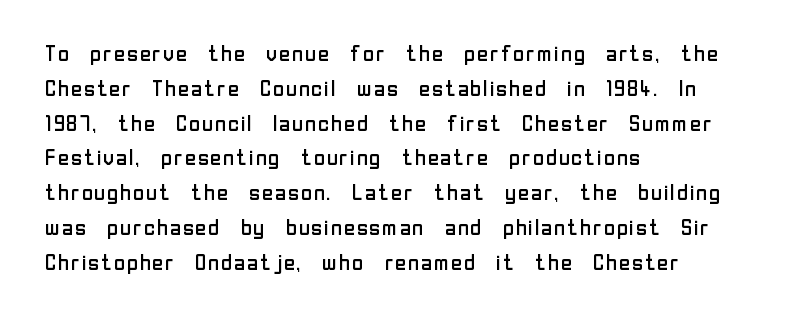
The image shows 22 px text type, upright; set left-aligned, normal line spacing (1.58x), normal letter spacing, not underlined.
